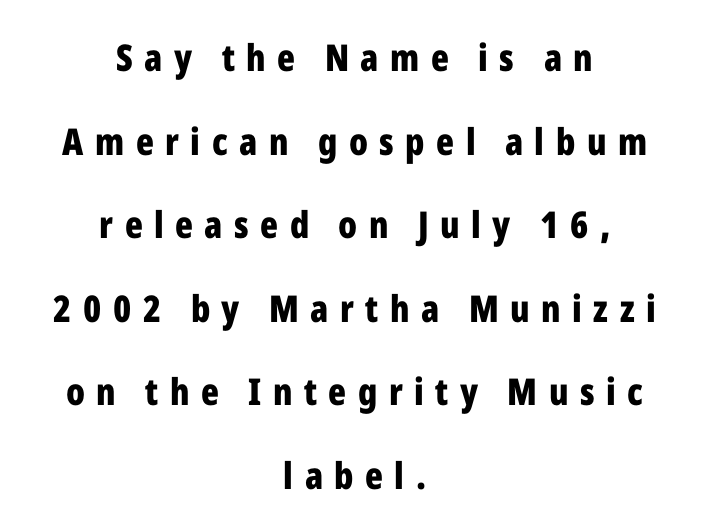
Q: Is the text bold? A: Yes.
Q: Is the text italic (slanted)? A: No, it is upright.
Q: Is the typeface a serif or a sans-serif typeface? A: Sans-serif.
Q: Is the text underlined? A: No.
Q: How is the paragraph aligned? A: Centered.
Q: Is the spacing between letters normal or unusually wide? A: Unusually wide.
Q: Is the spacing between lines tight, normal or loose? A: Loose.
Q: Width (condensed, normal, or wide)? A: Condensed.
Q: Stroke contrast? A: Low.
Q: x-height? A: Medium.
Q: Monospaced? A: No.
